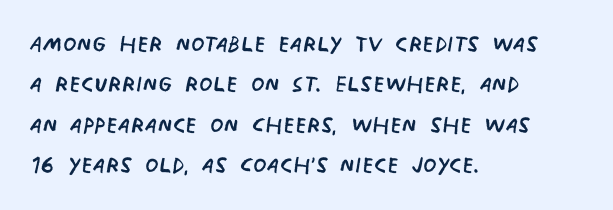
{"serif": "no", "bold": "no", "weight": "regular", "width": "condensed", "stroke_contrast": "low", "x_height": "large", "monospaced": "no", "underline": "no", "align": "left", "line_spacing": "normal", "line_spacing_ratio": 1.3, "letter_spacing": "normal", "letter_spacing_em": 0.0, "glyph_px": 31}
